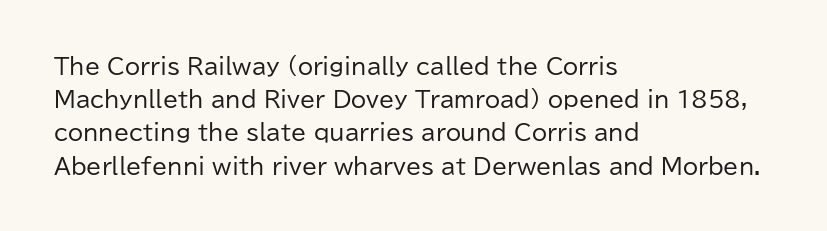
{"italic": "no", "bold": "no", "underline": "no", "align": "left", "line_spacing": "normal", "line_spacing_ratio": 1.51, "letter_spacing": "normal", "letter_spacing_em": 0.0, "glyph_px": 22}
